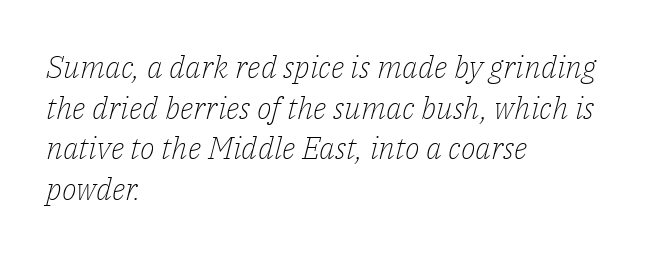
The image shows 31 px light serif type, italic (leaning right); set left-aligned, normal line spacing (1.31x), normal letter spacing, not underlined; low stroke contrast and a medium x-height.
